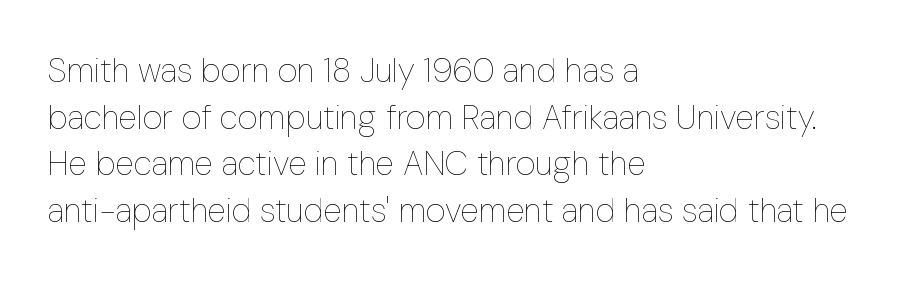
Alignment: flush left. This sample has the flowing, uneven cadence of proportional lettering. Summary of weight: not heavy and not bold. Check the space under the baseline: it is left empty. Tall strokes in this sample are plumb rather than angled.
